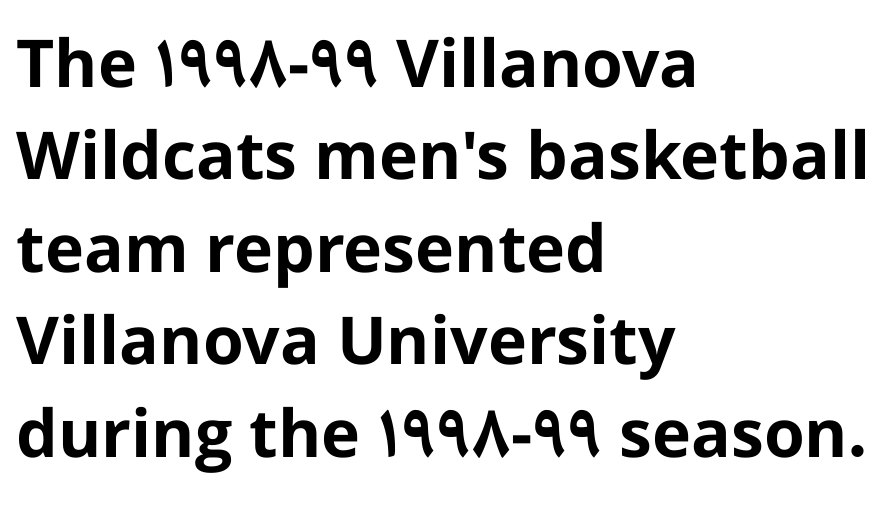
The image shows 66 px bold sans-serif type, upright; set left-aligned, normal line spacing (1.4x), normal letter spacing, not underlined; low stroke contrast and a medium x-height.
